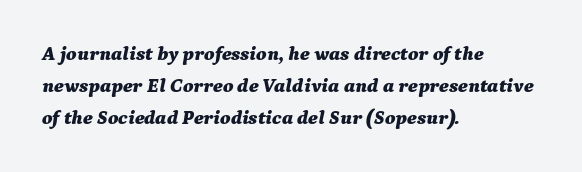
{"italic": "yes", "lean": "right", "slant_degrees": 9, "bold": "yes", "underline": "no", "align": "left", "line_spacing": "normal", "line_spacing_ratio": 1.6, "letter_spacing": "normal", "letter_spacing_em": 0.0, "glyph_px": 20}
